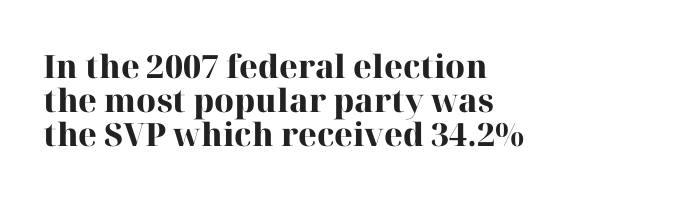
The space between consecutive lines is stingy. The font family rendered here belongs to the serif group. This rendering features lettering with no underline. Here the designer chose a conventional face with non-uniform glyph widths. Short note: letters normally spaced. Is there any slant? The stems are plumb.
